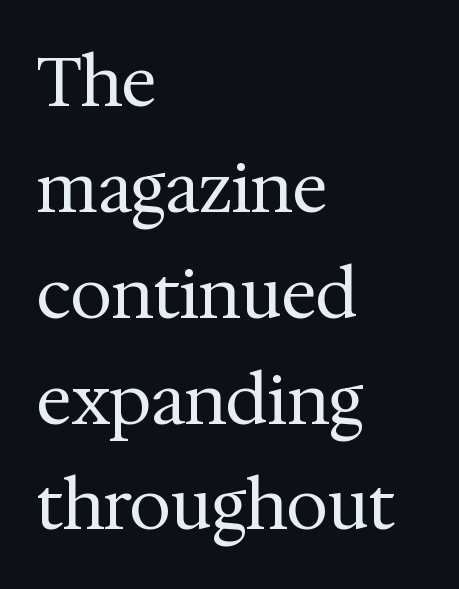
{"serif": "yes", "italic": "no", "bold": "no", "weight": "regular", "width": "normal", "stroke_contrast": "medium", "x_height": "medium", "monospaced": "no", "underline": "no", "align": "left", "line_spacing": "normal", "line_spacing_ratio": 1.58, "letter_spacing": "normal", "letter_spacing_em": 0.0, "glyph_px": 67}
